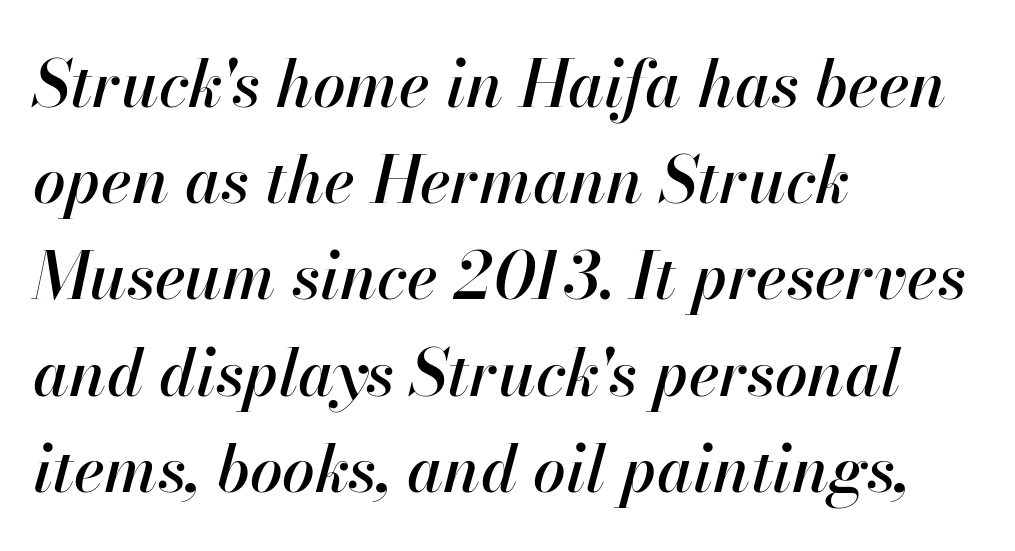
Q: Is the text italic (slanted)? A: Yes, it leans right by about 13 degrees.
Q: Is the text underlined? A: No.
Q: How is the paragraph aligned? A: Left-aligned.
Q: Is the spacing between letters normal or unusually wide? A: Normal.
Q: Is the spacing between lines tight, normal or loose? A: Normal.
Q: Width (condensed, normal, or wide)? A: Normal.
Q: Stroke contrast? A: High.
Q: x-height? A: Small.
Q: Monospaced? A: No.
